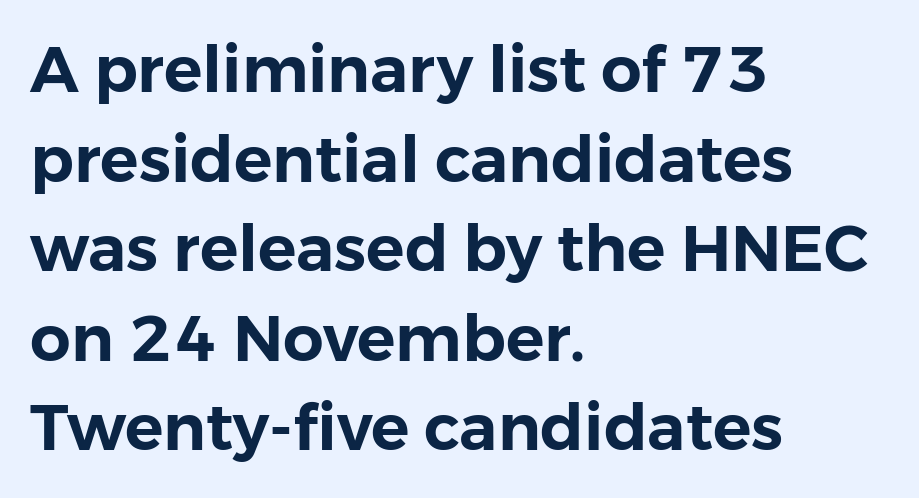
Q: Is the text italic (slanted)? A: No, it is upright.
Q: Is the typeface a serif or a sans-serif typeface? A: Sans-serif.
Q: Is the text underlined? A: No.
Q: How is the paragraph aligned? A: Left-aligned.
Q: Is the spacing between letters normal or unusually wide? A: Normal.
Q: Is the spacing between lines tight, normal or loose? A: Normal.
Q: Width (condensed, normal, or wide)? A: Normal.
Q: Stroke contrast? A: Low.
Q: x-height? A: Medium.
Q: Monospaced? A: No.
